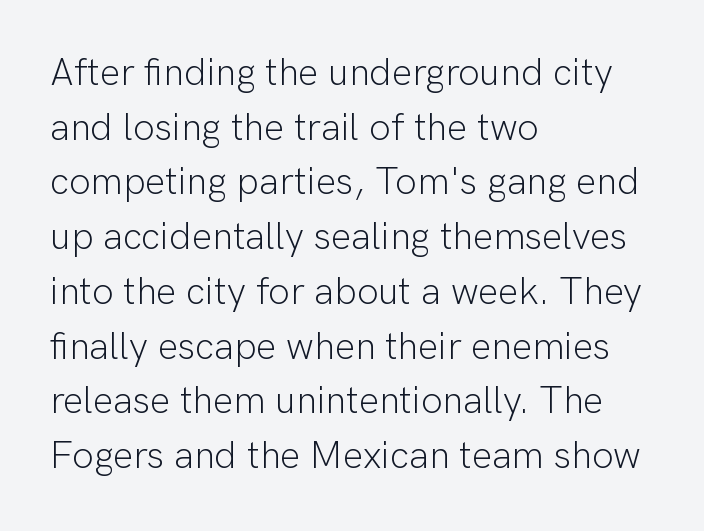
{"serif": "no", "italic": "no", "bold": "no", "weight": "light", "width": "normal", "stroke_contrast": "low", "x_height": "medium", "monospaced": "no", "underline": "no", "align": "left", "line_spacing": "normal", "line_spacing_ratio": 1.44, "letter_spacing": "normal", "letter_spacing_em": 0.0, "glyph_px": 38}
